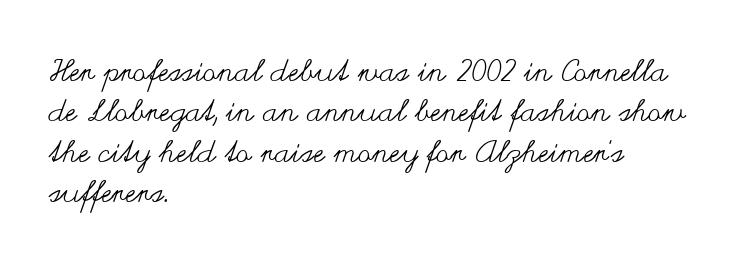
Q: Is the text bold? A: No.
Q: Is the text italic (slanted)? A: Yes.
Q: Is the text underlined? A: No.
Q: How is the paragraph aligned? A: Left-aligned.
Q: Is the spacing between letters normal or unusually wide? A: Normal.
Q: Is the spacing between lines tight, normal or loose? A: Normal.
Q: Width (condensed, normal, or wide)? A: Wide.
Q: Stroke contrast? A: Medium.
Q: x-height? A: Small.
Q: Monospaced? A: No.
